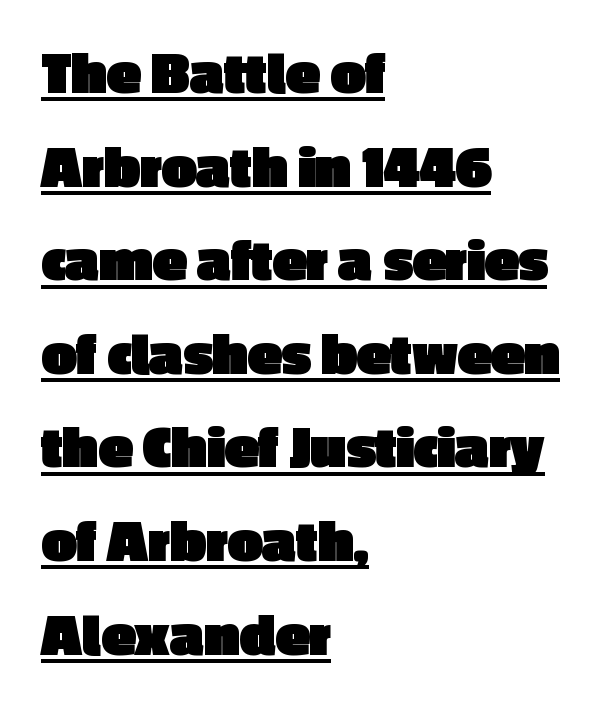
Looks like someone drew a line under every word here. A typesetter would call this proportional, since set widths differ per character. Nothing sits at the stroke ends, so this counts as sans-serif. In terms of letterspacing, this is plain default setting.
